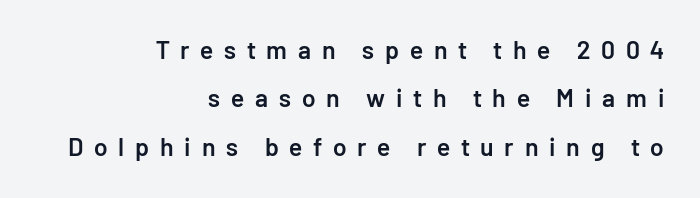
The image shows 25 px text type, upright; set right-aligned, loose line spacing (1.94x), unusually wide letter spacing (+0.43 em), not underlined.
